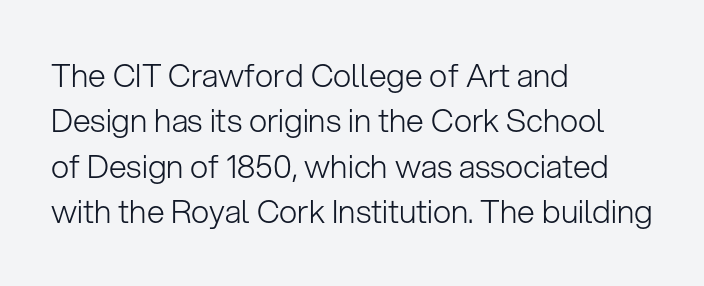
Q: Is the text bold? A: No.
Q: Is the text italic (slanted)? A: No, it is upright.
Q: Is the typeface a serif or a sans-serif typeface? A: Sans-serif.
Q: Is the text underlined? A: No.
Q: How is the paragraph aligned? A: Left-aligned.
Q: Is the spacing between letters normal or unusually wide? A: Normal.
Q: Is the spacing between lines tight, normal or loose? A: Normal.
Q: Width (condensed, normal, or wide)? A: Normal.
Q: Stroke contrast? A: Low.
Q: x-height? A: Medium.
Q: Monospaced? A: No.
